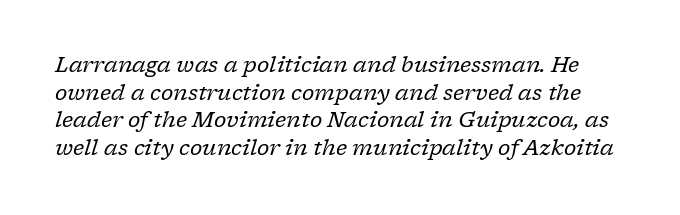
{"italic": "yes", "lean": "right", "slant_degrees": 17, "bold": "no", "underline": "no", "line_spacing": "normal", "line_spacing_ratio": 1.31, "letter_spacing": "normal", "letter_spacing_em": 0.0, "glyph_px": 21}
